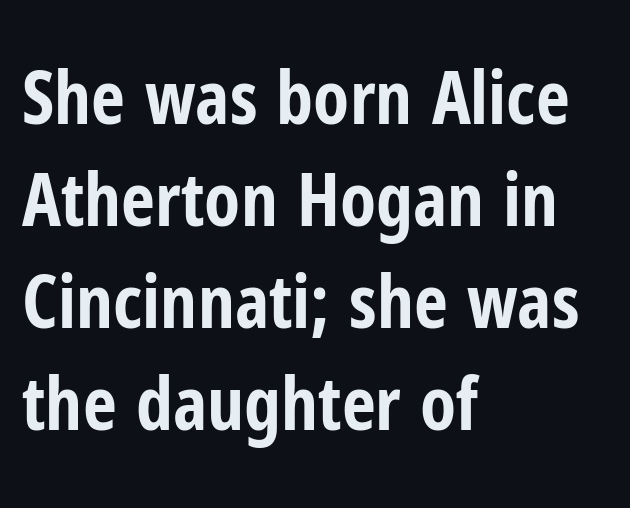
Q: Is the text bold? A: Yes.
Q: Is the text italic (slanted)? A: No, it is upright.
Q: Is the typeface a serif or a sans-serif typeface? A: Sans-serif.
Q: Is the text underlined? A: No.
Q: How is the paragraph aligned? A: Left-aligned.
Q: Is the spacing between letters normal or unusually wide? A: Normal.
Q: Is the spacing between lines tight, normal or loose? A: Normal.
Q: Width (condensed, normal, or wide)? A: Condensed.
Q: Stroke contrast? A: Low.
Q: x-height? A: Medium.
Q: Monospaced? A: No.
